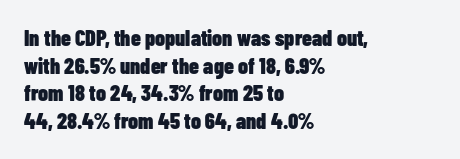
The image shows 22 px bold type, upright; set left-aligned, normal line spacing (1.26x), normal letter spacing, not underlined.
